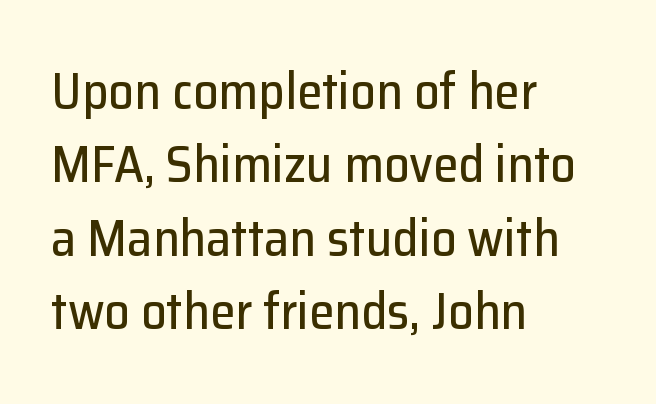
Each letter keeps its own natural width here, so spacing adapts to shape. Short and long lines alike share a common starting point at left. This is sans-serif lettering, the kind often seen on screens and signage. A typesetter would call this leading conventional body-copy spacing. Plain, unruled lines of type.
